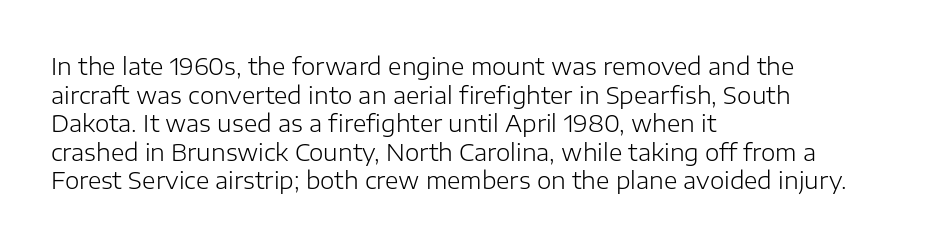
The image shows 23 px text type, upright; set left-aligned, line spacing 1.24x, normal letter spacing, not underlined.
